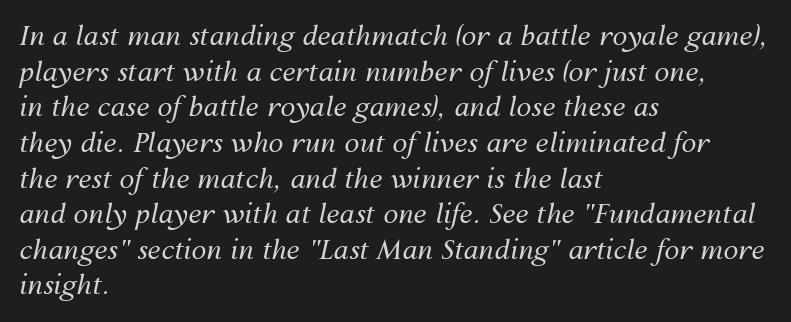
{"italic": "yes", "lean": "right", "slant_degrees": 12, "bold": "no", "underline": "no", "align": "left", "line_spacing": "normal", "line_spacing_ratio": 1.32, "letter_spacing": "normal", "letter_spacing_em": 0.0, "glyph_px": 27}
